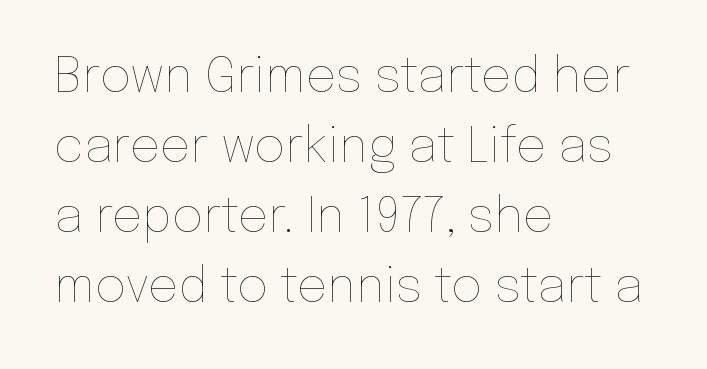
The image shows 48 px thin type, upright; set left-aligned, normal line spacing (1.46x), normal letter spacing, not underlined; low stroke contrast and a medium x-height.
